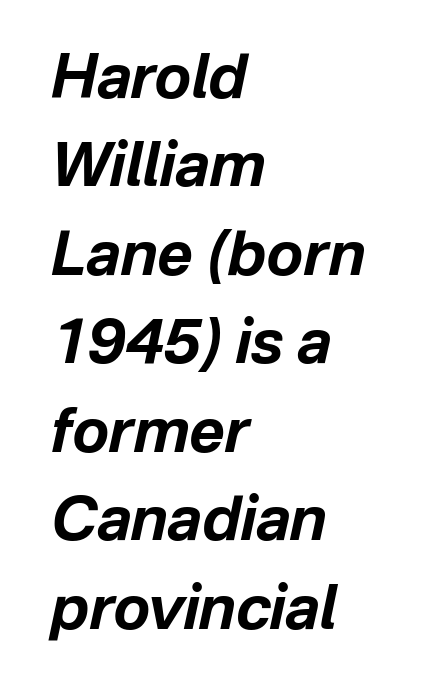
{"italic": "yes", "lean": "right", "slant_degrees": 12, "bold": "yes", "weight": "bold", "width": "normal", "stroke_contrast": "low", "x_height": "medium", "monospaced": "no", "underline": "no", "align": "left", "line_spacing": "normal", "line_spacing_ratio": 1.45, "letter_spacing": "normal", "letter_spacing_em": 0.0, "glyph_px": 61}
